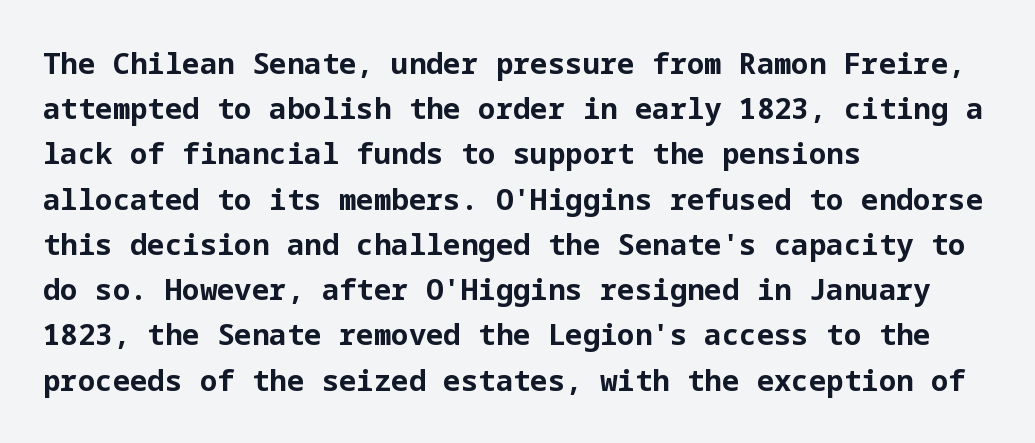
Q: Is the text bold? A: Yes.
Q: Is the text italic (slanted)? A: No, it is upright.
Q: Is the typeface a serif or a sans-serif typeface? A: Sans-serif.
Q: Is the text underlined? A: No.
Q: How is the paragraph aligned? A: Left-aligned.
Q: Is the spacing between letters normal or unusually wide? A: Normal.
Q: Is the spacing between lines tight, normal or loose? A: Normal.
Q: Width (condensed, normal, or wide)? A: Normal.
Q: Stroke contrast? A: Low.
Q: x-height? A: Medium.
